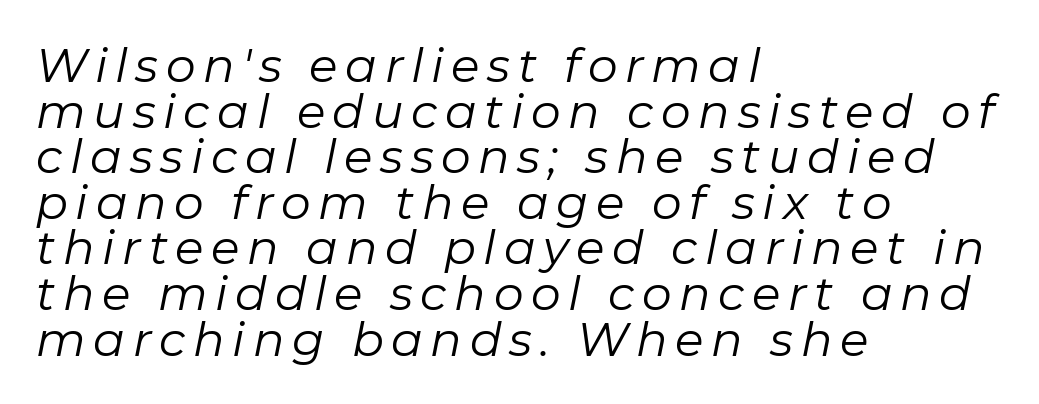
{"italic": "yes", "lean": "right", "slant_degrees": 11, "bold": "no", "weight": "regular", "width": "normal", "stroke_contrast": "low", "x_height": "medium", "monospaced": "no", "underline": "no", "align": "left", "line_spacing": "tight", "line_spacing_ratio": 0.97, "glyph_px": 47}
